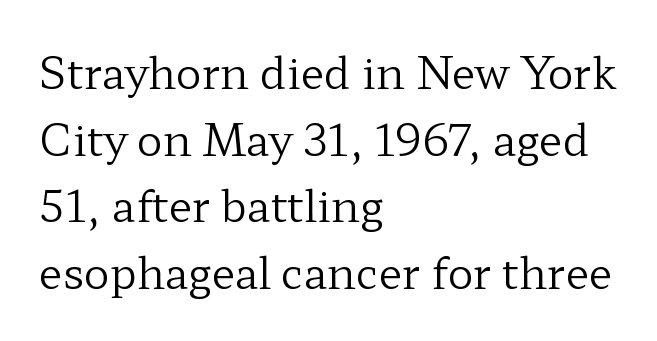
The image shows 43 px regular-weight, wide serif type, upright; set left-aligned, normal line spacing (1.55x), normal letter spacing, not underlined; low stroke contrast and a medium x-height.
